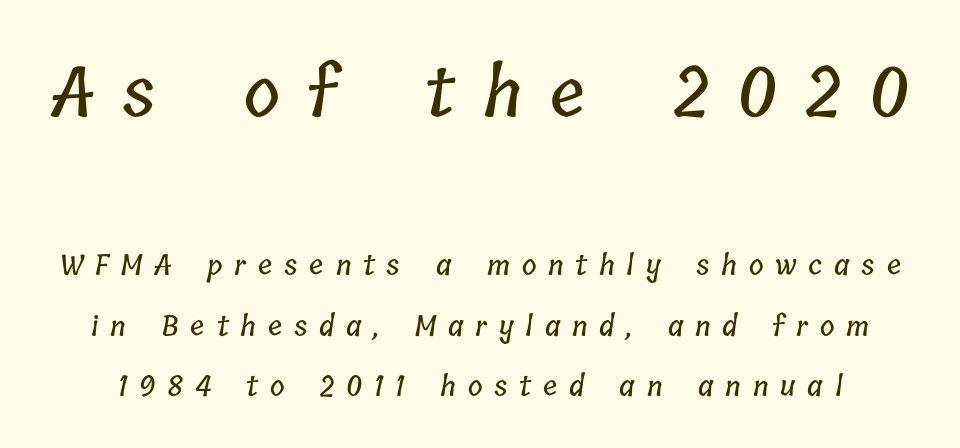
The designer gave the opening block more size than the closing block. Varying glyph widths throughout — classic text-font behaviour. Here the glyphs are tracked loosely, breaking word shapes into spaced letters. Anything drawn beneath the words? Only blank space. Students, observe: this is what heavily led, spacious text looks like.
